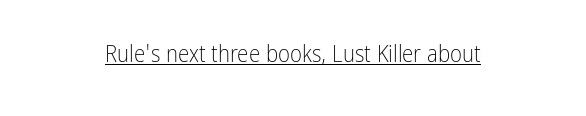
The image shows 23 px text type, upright; set centered, normal letter spacing, underlined.
